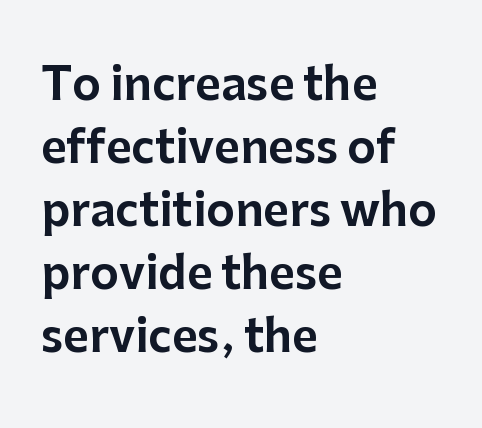
{"serif": "no", "italic": "no", "width": "normal", "stroke_contrast": "low", "x_height": "medium", "monospaced": "no", "underline": "no", "align": "left", "line_spacing": "normal", "line_spacing_ratio": 1.43, "letter_spacing": "normal", "letter_spacing_em": 0.0, "glyph_px": 44}
